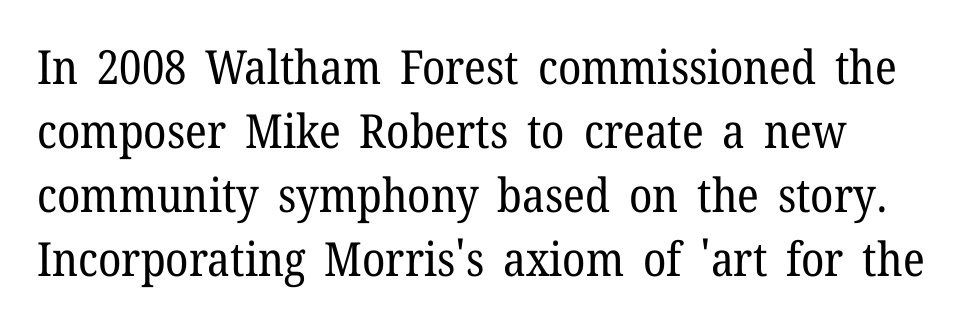
You could not count columns in this text — the font is proportionally spaced. The specimen reads as upright at a glance. Each new line begins a customary step beneath the previous one. The characters are drawn with everyday or finer stroke widths. To sum up the face: it has serifs.
